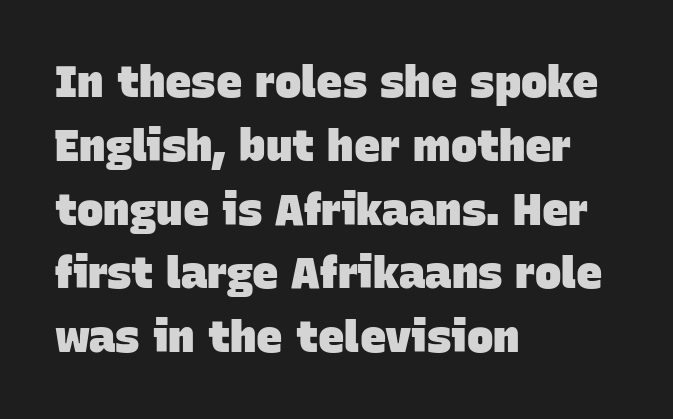
Q: Is the text bold? A: Yes.
Q: Is the typeface a serif or a sans-serif typeface? A: Sans-serif.
Q: Is the text underlined? A: No.
Q: How is the paragraph aligned? A: Left-aligned.
Q: Is the spacing between letters normal or unusually wide? A: Normal.
Q: Is the spacing between lines tight, normal or loose? A: Normal.
Q: Width (condensed, normal, or wide)? A: Normal.
Q: Stroke contrast? A: Low.
Q: x-height? A: Large.
Q: Monospaced? A: No.
